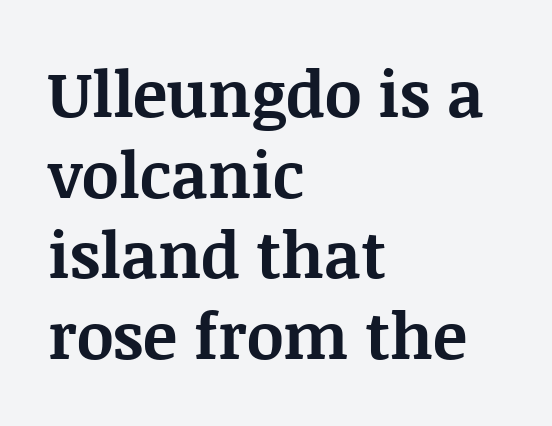
Q: Is the text bold? A: Yes.
Q: Is the text italic (slanted)? A: No, it is upright.
Q: Is the typeface a serif or a sans-serif typeface? A: Serif.
Q: Is the text underlined? A: No.
Q: How is the paragraph aligned? A: Left-aligned.
Q: Is the spacing between letters normal or unusually wide? A: Normal.
Q: Is the spacing between lines tight, normal or loose? A: Normal.
Q: Width (condensed, normal, or wide)? A: Normal.
Q: Stroke contrast? A: Medium.
Q: x-height? A: Large.
Q: Monospaced? A: No.
